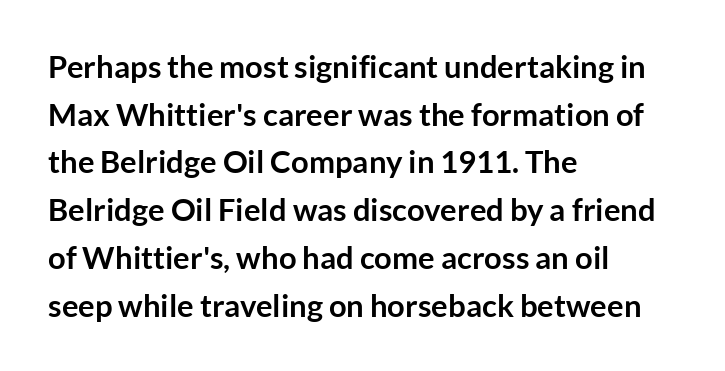
{"serif": "no", "italic": "no", "bold": "yes", "weight": "semibold", "width": "normal", "stroke_contrast": "low", "x_height": "medium", "monospaced": "no", "underline": "no", "align": "left", "line_spacing": "normal", "line_spacing_ratio": 1.54, "letter_spacing": "normal", "letter_spacing_em": 0.0, "glyph_px": 31}
